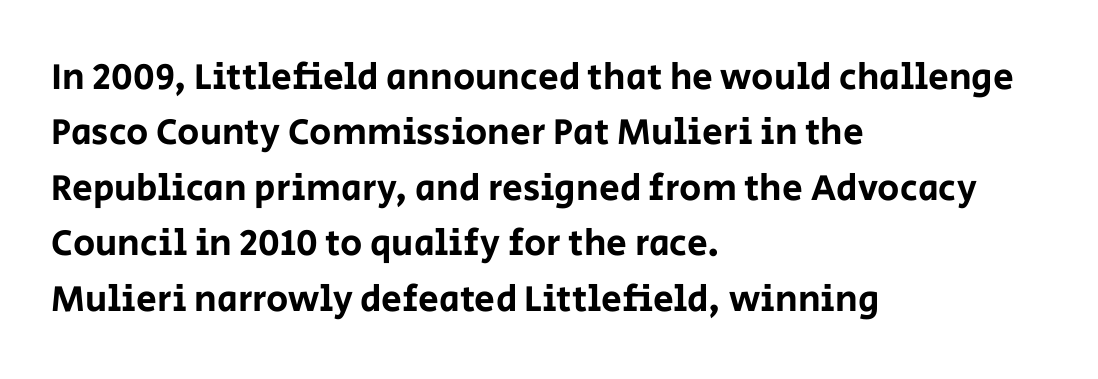
{"serif": "no", "italic": "no", "width": "normal", "stroke_contrast": "low", "x_height": "large", "monospaced": "no", "underline": "no", "align": "left", "line_spacing": "normal", "line_spacing_ratio": 1.5, "letter_spacing": "normal", "letter_spacing_em": 0.0, "glyph_px": 37}
